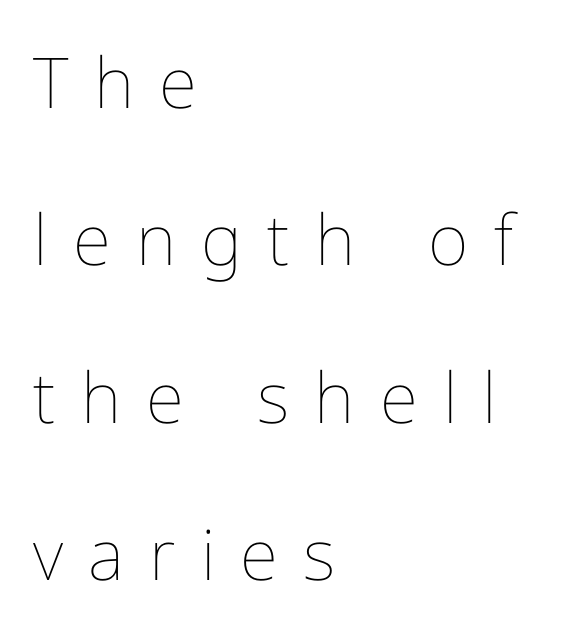
Q: Is the text bold? A: No.
Q: Is the text italic (slanted)? A: No, it is upright.
Q: Is the text underlined? A: No.
Q: How is the paragraph aligned? A: Left-aligned.
Q: Is the spacing between letters normal or unusually wide? A: Unusually wide.
Q: Is the spacing between lines tight, normal or loose? A: Loose.
Q: Width (condensed, normal, or wide)? A: Normal.
Q: Stroke contrast? A: Low.
Q: x-height? A: Medium.
Q: Monospaced? A: No.
